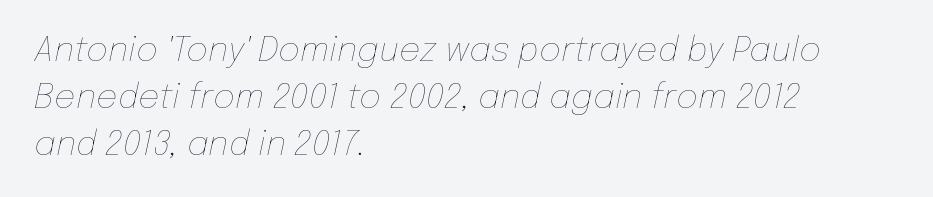
{"italic": "yes", "lean": "right", "slant_degrees": 12, "bold": "no", "weight": "thin", "width": "normal", "stroke_contrast": "low", "x_height": "medium", "monospaced": "no", "underline": "no", "align": "left", "line_spacing": "normal", "line_spacing_ratio": 1.38, "letter_spacing": "normal", "letter_spacing_em": 0.0, "glyph_px": 34}
